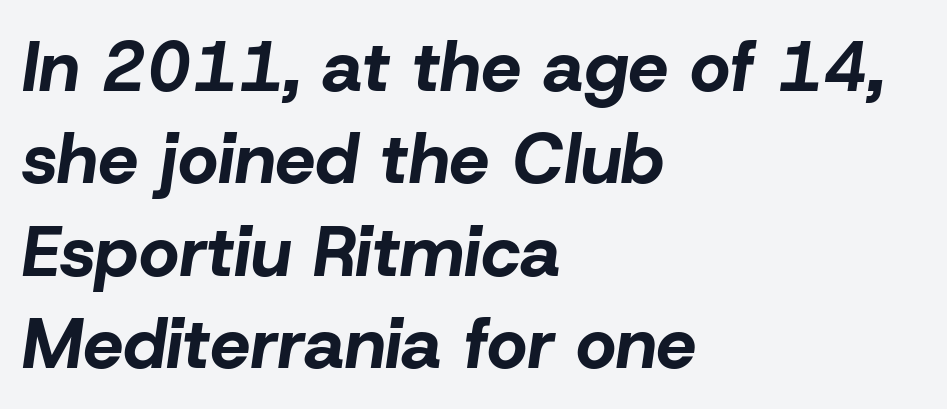
The image shows 71 px bold type, italic (leaning right); set left-aligned, normal line spacing (1.3x), normal letter spacing, not underlined; low stroke contrast and a medium x-height.
